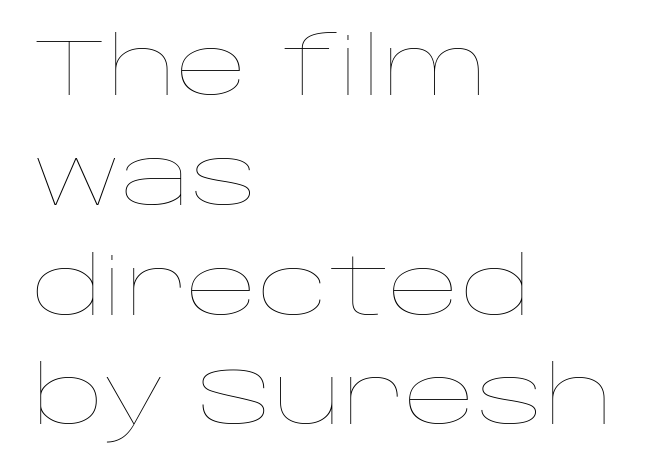
Quick note: interline space is typical. Tracking value appears to be zero — textbook default spacing. If you drew a ruler down the left edge, every line would touch it. The letters stand upright; this is a roman face.
